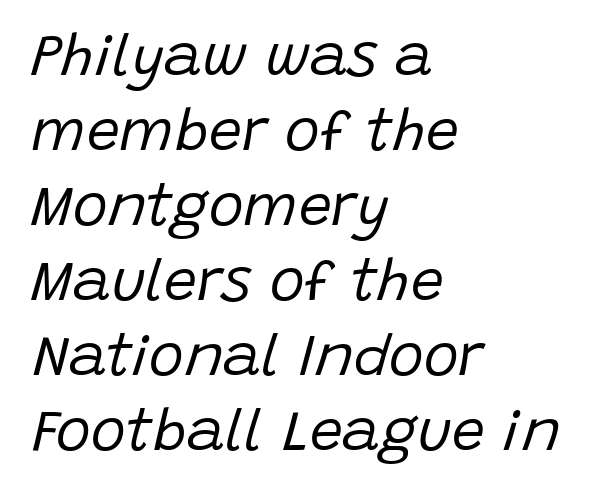
Q: Is the text bold? A: No.
Q: Is the text italic (slanted)? A: Yes, it leans right by about 15 degrees.
Q: Is the text underlined? A: No.
Q: How is the paragraph aligned? A: Left-aligned.
Q: Is the spacing between letters normal or unusually wide? A: Normal.
Q: Is the spacing between lines tight, normal or loose? A: Normal.
Q: Width (condensed, normal, or wide)? A: Normal.
Q: Stroke contrast? A: Low.
Q: x-height? A: Large.
Q: Monospaced? A: No.
